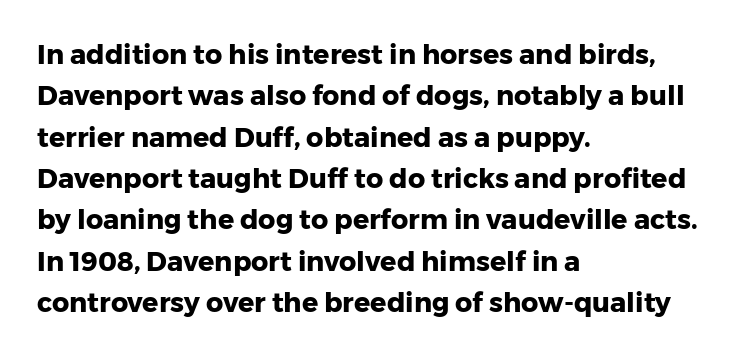
The image shows 27 px bold type, upright; set left-aligned, normal line spacing (1.53x), normal letter spacing, not underlined.
